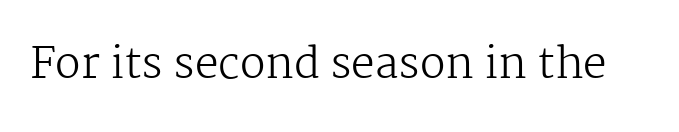
The image shows 42 px regular-weight serif type, upright; set normal letter spacing, not underlined; medium stroke contrast and a medium x-height.
